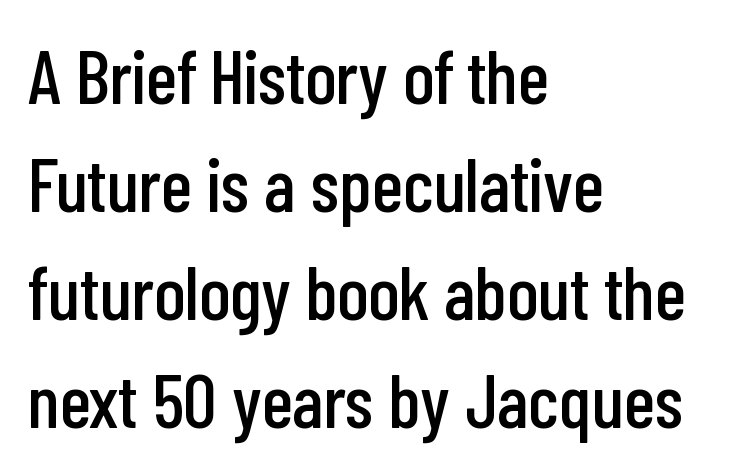
Q: Is the text italic (slanted)? A: No, it is upright.
Q: Is the typeface a serif or a sans-serif typeface? A: Sans-serif.
Q: Is the text underlined? A: No.
Q: How is the paragraph aligned? A: Left-aligned.
Q: Is the spacing between letters normal or unusually wide? A: Normal.
Q: Is the spacing between lines tight, normal or loose? A: Normal.
Q: Width (condensed, normal, or wide)? A: Condensed.
Q: Stroke contrast? A: Low.
Q: x-height? A: Medium.
Q: Monospaced? A: No.
